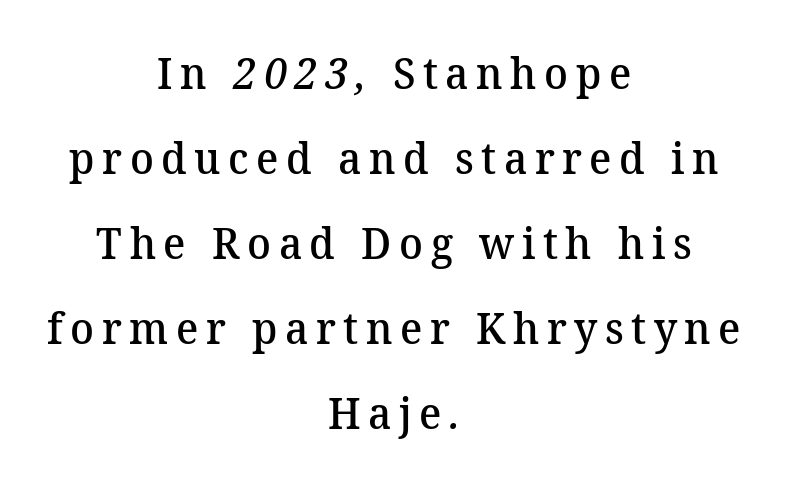
Q: Is the text bold? A: Semi-bold.
Q: Is the typeface a serif or a sans-serif typeface? A: Serif.
Q: Is the text underlined? A: No.
Q: How is the paragraph aligned? A: Centered.
Q: Is the spacing between lines tight, normal or loose? A: Loose.
Q: Width (condensed, normal, or wide)? A: Normal.
Q: Stroke contrast? A: Medium.
Q: x-height? A: Medium.
Q: Monospaced? A: No.
